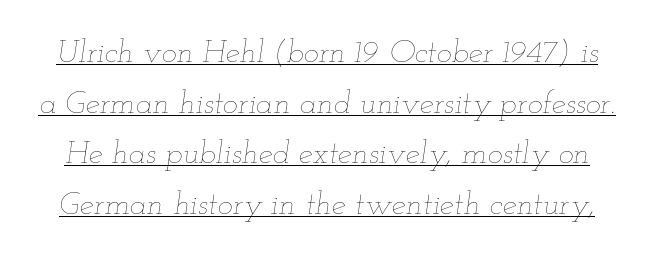
The image shows 32 px thin, wide type, italic (leaning right); set normal line spacing (1.58x), normal letter spacing, underlined; low stroke contrast and a small x-height.
